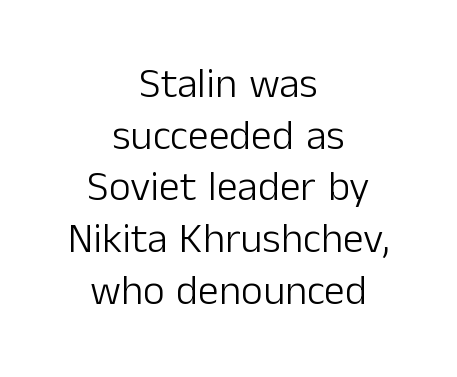
Is the type heavy? It reads as light-to-regular instead. This sample has the flowing, uneven cadence of proportional lettering. Letter spacing: default. Look at the bottom of the vertical strokes: they stop flat, with no serifs. Glance below the letters and you will spot only blank space.
